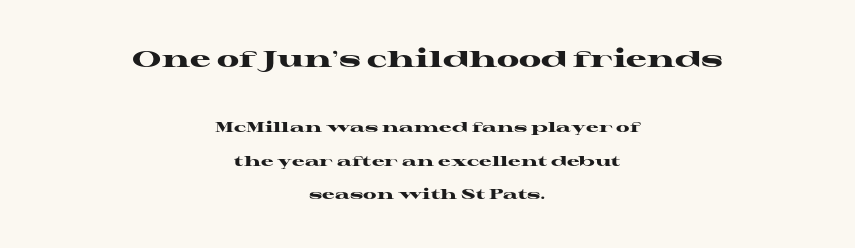
{"italic": "no", "bold": "yes", "underline": "no", "align": "center", "line_spacing": "loose", "line_spacing_ratio": 2.41, "letter_spacing": "normal", "letter_spacing_em": 0.0, "larger_block": "first", "size_ratio": 1.64, "glyph_px": 23}
